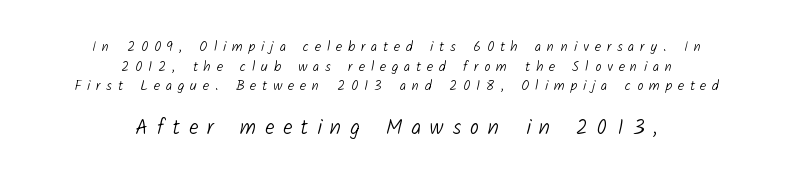
Q: Is the text bold? A: No.
Q: Is the text underlined? A: No.
Q: How is the paragraph aligned? A: Centered.
Q: Is the spacing between letters normal or unusually wide? A: Unusually wide.
Q: Is the spacing between lines tight, normal or loose? A: Normal.
Q: Which block of text is set in a larger size, the first (top) or the second (bottom)? A: The second (bottom) one.
